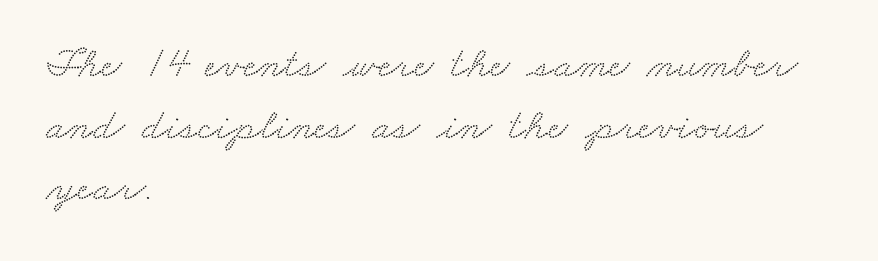
The image shows 44 px wide serif type; set left-aligned, normal line spacing (1.4x), normal letter spacing, not underlined; medium stroke contrast and a small x-height.
